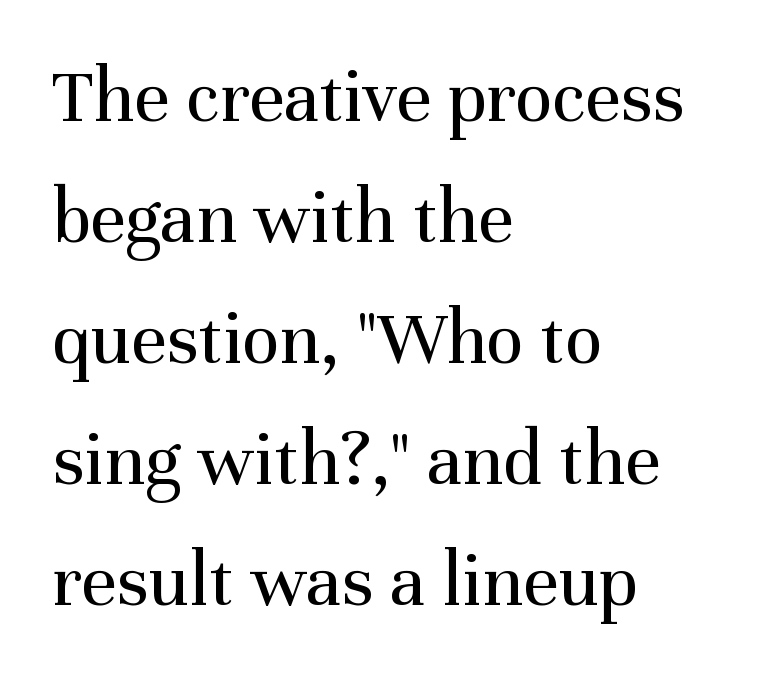
Glance below the letters and you will spot only blank space. Is this a fixed-width face? No — the glyphs have proportional, varying widths. It's the straight-up-and-down kind of type. One-word summary of the alignment: left. You can tell from the footed stems that serif type was used. The designer left line spacing at the default.
